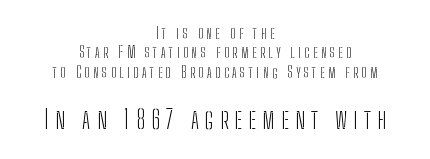
{"italic": "no", "bold": "no", "underline": "no", "align": "center", "line_spacing": "normal", "line_spacing_ratio": 1.29, "letter_spacing": "wide", "letter_spacing_em": 0.24, "larger_block": "second", "size_ratio": 1.73, "glyph_px": 26}
